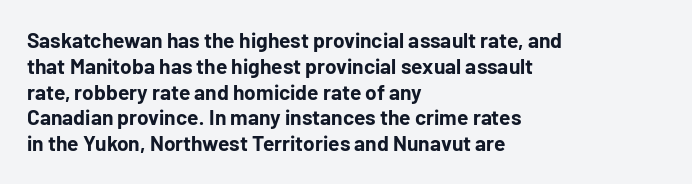
The letters stand upright; this is a roman face. Every row of glyphs begins at an identical x-position on the left. Between one letter and the next there's only the usual sliver of space. Caption: bold face, heavy strokes.
